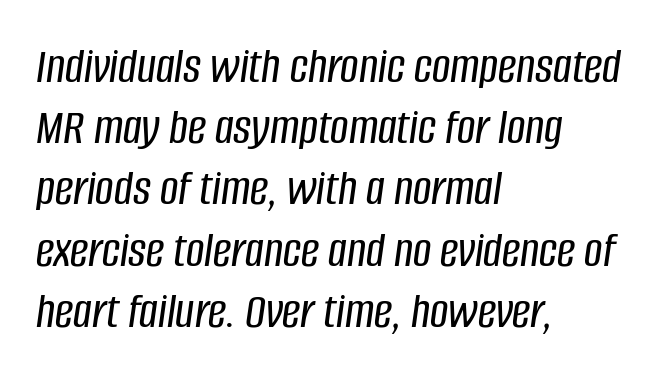
Q: Is the text italic (slanted)? A: Yes, it leans right by about 8 degrees.
Q: Is the text underlined? A: No.
Q: How is the paragraph aligned? A: Left-aligned.
Q: Is the spacing between letters normal or unusually wide? A: Normal.
Q: Width (condensed, normal, or wide)? A: Condensed.
Q: Stroke contrast? A: Low.
Q: x-height? A: Large.
Q: Monospaced? A: No.
